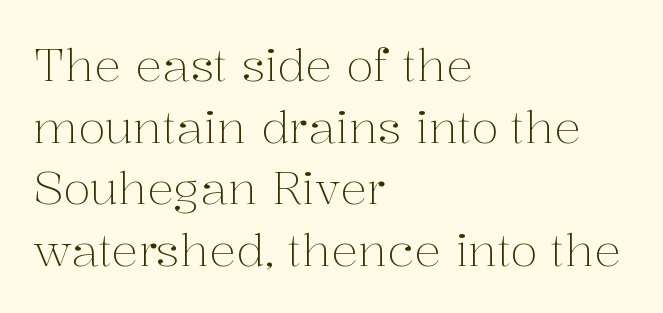
{"serif": "yes", "italic": "no", "bold": "no", "weight": "light", "width": "normal", "stroke_contrast": "medium", "x_height": "medium", "monospaced": "no", "underline": "no", "align": "left", "line_spacing": "normal", "line_spacing_ratio": 1.37, "letter_spacing": "normal", "letter_spacing_em": 0.0, "glyph_px": 45}
